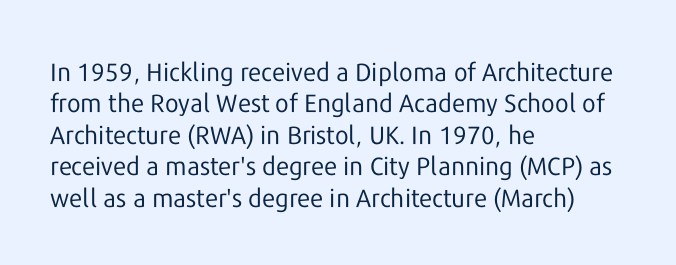
The image shows 25 px text type, upright; set left-aligned, normal line spacing (1.26x), normal letter spacing, not underlined.
